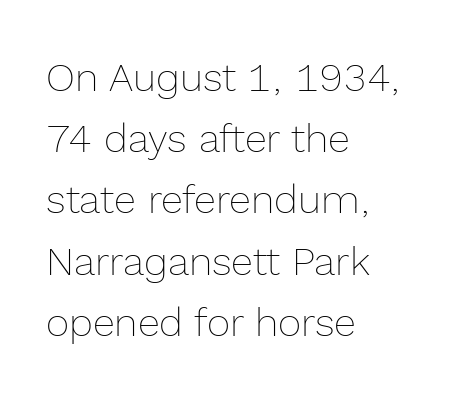
The image shows 40 px thin type, upright; set left-aligned, normal line spacing (1.53x), normal letter spacing, not underlined; a medium x-height.
